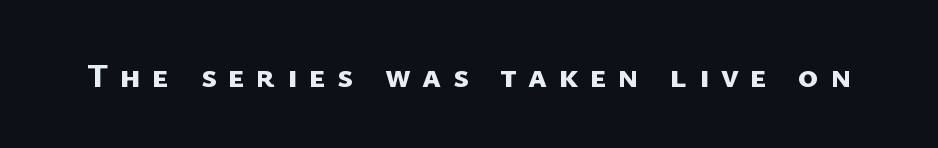
The image shows 34 px bold sans-serif type; set unusually wide letter spacing (+0.34 em), not underlined; low stroke contrast and a medium x-height.
